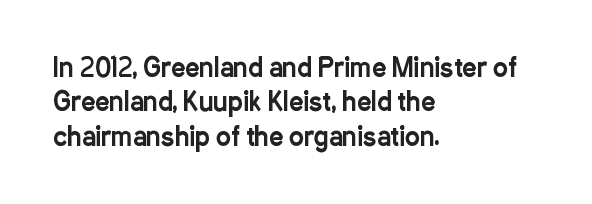
Q: Is the text italic (slanted)? A: No, it is upright.
Q: Is the text underlined? A: No.
Q: How is the paragraph aligned? A: Left-aligned.
Q: Is the spacing between letters normal or unusually wide? A: Normal.
Q: Is the spacing between lines tight, normal or loose? A: Normal.
